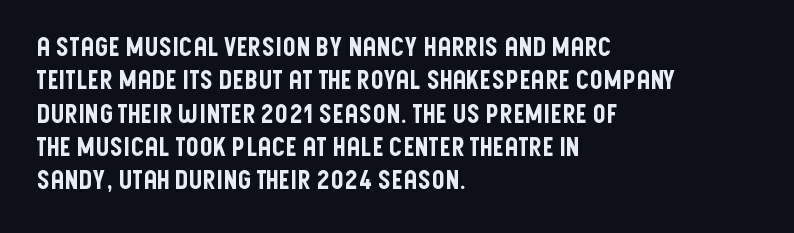
Beneath every word, the page is bare. Evenly set lines give the paragraph a standard silhouette. The compositor pushed each line to the left boundary. Spacing between characters is what you'd get straight out of the box. When letters stand straight like this, we call the style roman or upright.
